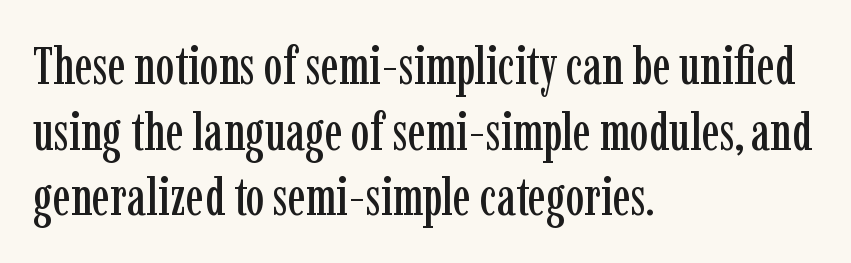
Q: Is the text italic (slanted)? A: No, it is upright.
Q: Is the typeface a serif or a sans-serif typeface? A: Serif.
Q: Is the text underlined? A: No.
Q: How is the paragraph aligned? A: Left-aligned.
Q: Is the spacing between letters normal or unusually wide? A: Normal.
Q: Width (condensed, normal, or wide)? A: Condensed.
Q: Stroke contrast? A: Low.
Q: x-height? A: Medium.
Q: Monospaced? A: No.
